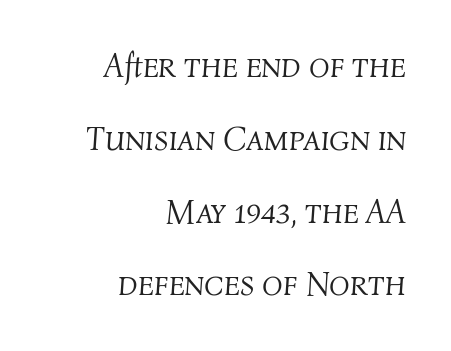
A light-to-regular cut is what we see here. Underlining? Definitely not there. Notice how the passage keeps a crisp vertical edge on the right only. Would a proofreader flag this as italicized? Yes.
